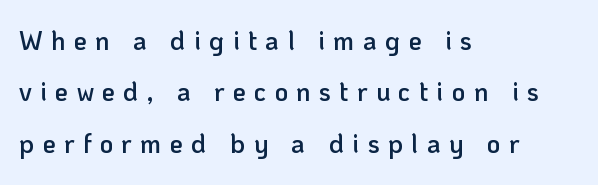
{"italic": "no", "bold": "semi", "underline": "no", "align": "left", "line_spacing": "loose", "line_spacing_ratio": 1.98, "letter_spacing": "wide", "letter_spacing_em": 0.32, "glyph_px": 26}
